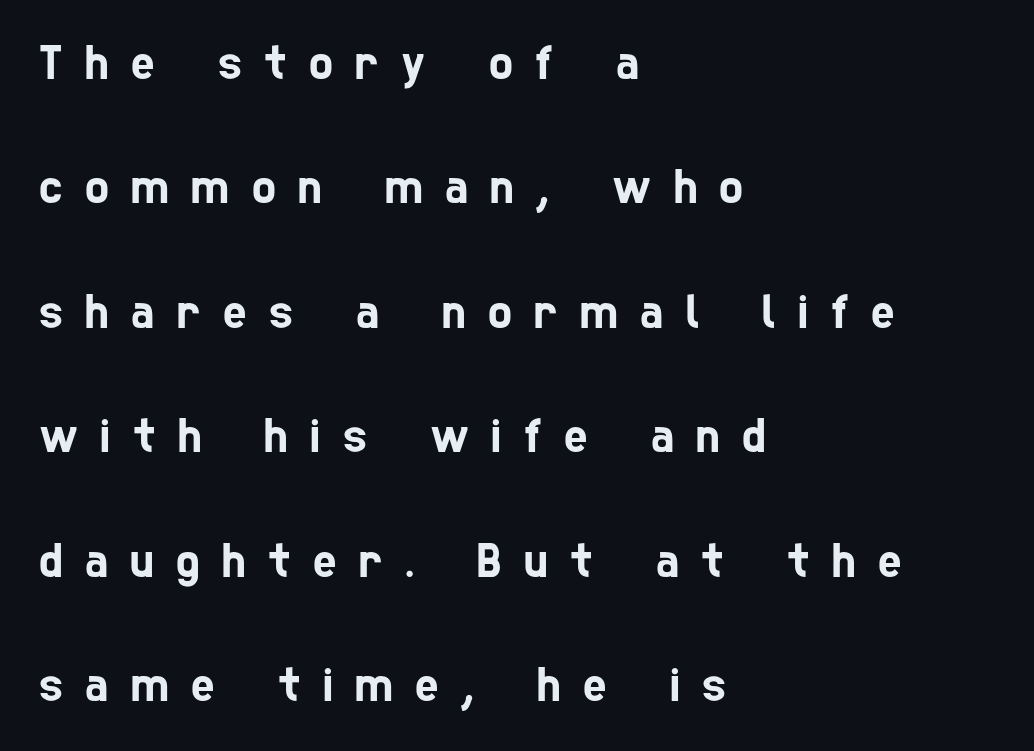
The image shows 50 px condensed sans-serif type; set left-aligned, loose line spacing (2.49x), unusually wide letter spacing (+0.45 em), not underlined; low stroke contrast and a medium x-height.
